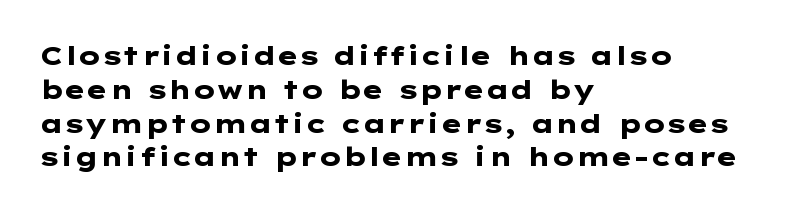
Notice how the stems are strictly vertical — no italics here. The passage shown is emphatically bold. Students, observe: this is what conventionally led text looks like. You could call the tracking neutral — neither tight nor loose. The ragged edge is on the right, which tells us the setting is flush left. Descenders are the only things crossing below the line.
